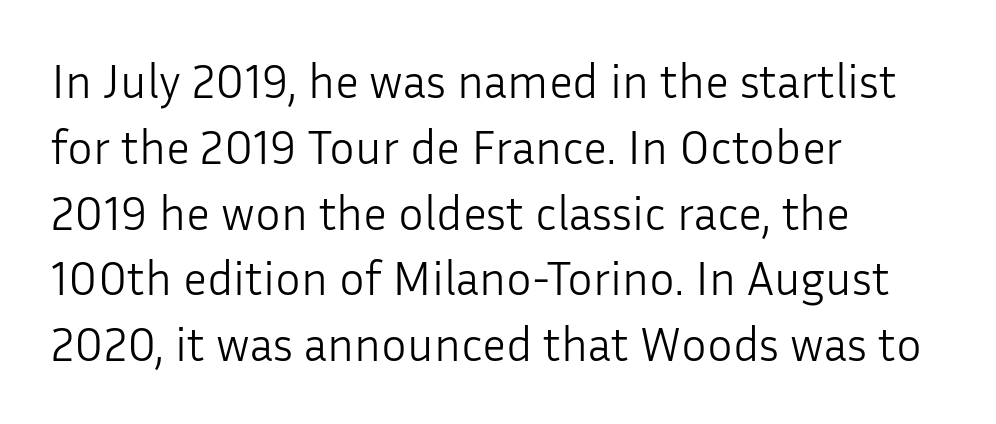
Q: Is the text bold? A: No.
Q: Is the text italic (slanted)? A: No, it is upright.
Q: Is the typeface a serif or a sans-serif typeface? A: Sans-serif.
Q: Is the text underlined? A: No.
Q: How is the paragraph aligned? A: Left-aligned.
Q: Is the spacing between letters normal or unusually wide? A: Normal.
Q: Is the spacing between lines tight, normal or loose? A: Normal.
Q: Width (condensed, normal, or wide)? A: Normal.
Q: Stroke contrast? A: Low.
Q: x-height? A: Medium.
Q: Monospaced? A: No.
